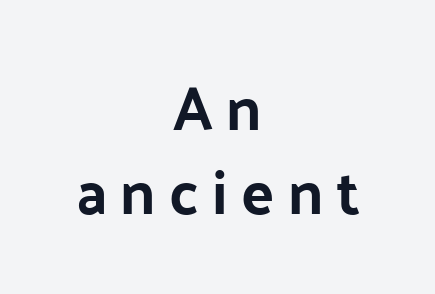
Type without underlining. No feet cap the strokes, marking this as sans-serif type. The rows are spaced the way most documents space them. The rendering uses natural spacing where letterforms have individual widths. Posture: straight, roman, zero tilt.
